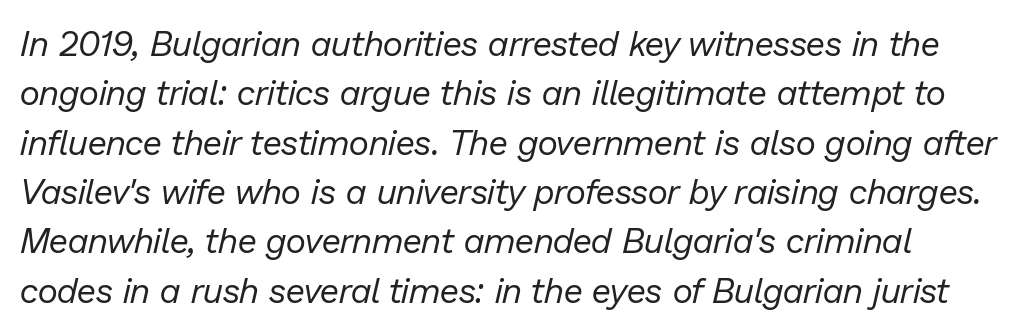
Q: Is the text bold? A: No.
Q: Is the text italic (slanted)? A: Yes, it leans right by about 13 degrees.
Q: Is the text underlined? A: No.
Q: Is the spacing between letters normal or unusually wide? A: Normal.
Q: Is the spacing between lines tight, normal or loose? A: Normal.
Q: Width (condensed, normal, or wide)? A: Normal.
Q: Stroke contrast? A: Low.
Q: x-height? A: Medium.
Q: Monospaced? A: No.
